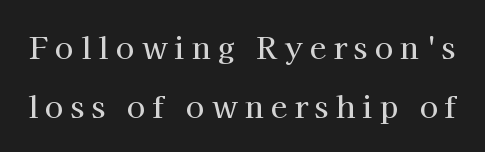
The image shows 30 px serif type, upright; set loose line spacing (1.97x), unusually wide letter spacing (+0.24 em), not underlined; high stroke contrast and a medium x-height.
